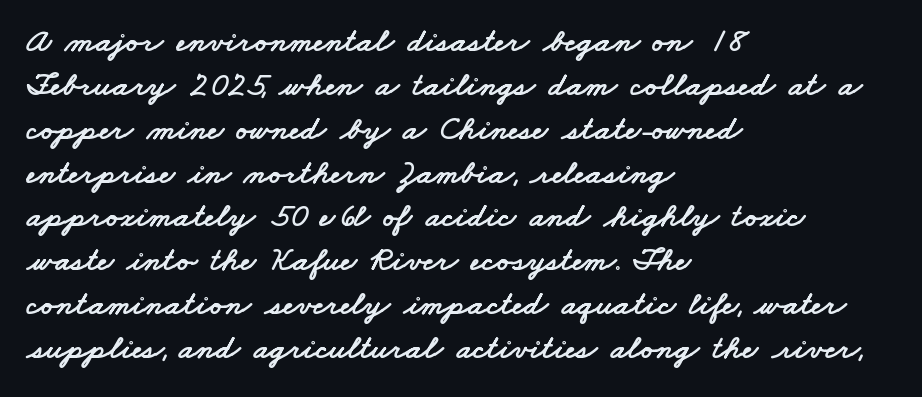
The image shows 34 px wide sans-serif type; set left-aligned, normal line spacing (1.29x), normal letter spacing, not underlined; low stroke contrast and a small x-height.
